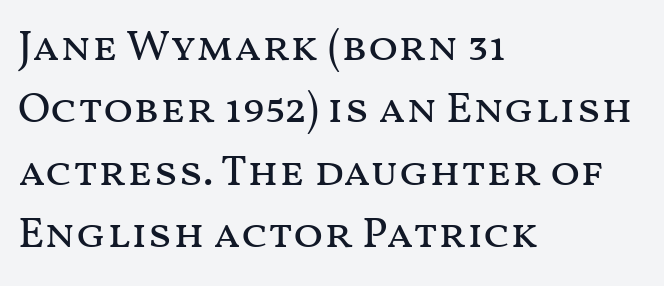
The image shows 44 px regular-weight, wide type, upright; set left-aligned, normal line spacing (1.42x), normal letter spacing, not underlined; medium stroke contrast and a medium x-height.
